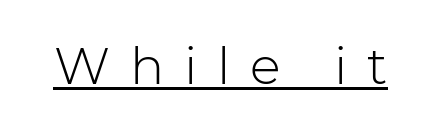
{"serif": "no", "italic": "no", "bold": "no", "weight": "light", "width": "normal", "stroke_contrast": "low", "x_height": "medium", "monospaced": "no", "underline": "yes", "letter_spacing": "wide", "letter_spacing_em": 0.39, "glyph_px": 51}
